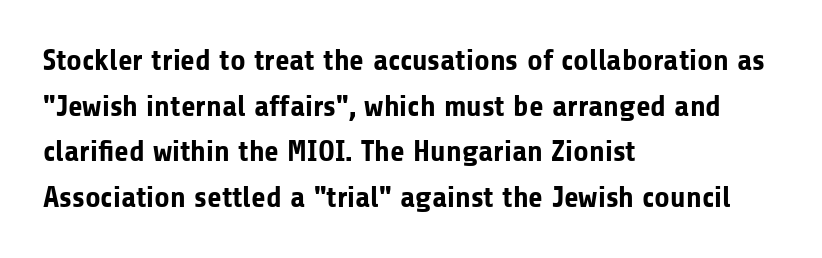
Q: Is the text bold? A: Yes.
Q: Is the text italic (slanted)? A: No, it is upright.
Q: Is the typeface a serif or a sans-serif typeface? A: Sans-serif.
Q: Is the text underlined? A: No.
Q: How is the paragraph aligned? A: Left-aligned.
Q: Is the spacing between letters normal or unusually wide? A: Normal.
Q: Is the spacing between lines tight, normal or loose? A: Normal.
Q: Width (condensed, normal, or wide)? A: Normal.
Q: Stroke contrast? A: Low.
Q: x-height? A: Medium.
Q: Monospaced? A: No.
